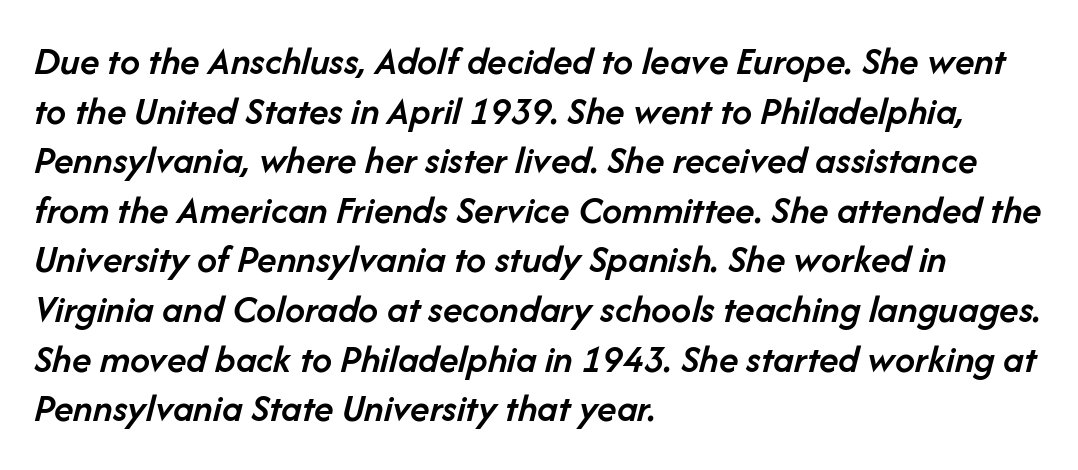
Emphasis-style slanted type is in use. This sample uses plain, unmodified letter spacing. The face used here is proportionally spaced, like ordinary book or web type. Which margin do the lines hug? The left one — the right edge is uneven. Typographic density is moderately raised because the face is semibold. Nobody drew a line under any word here.
